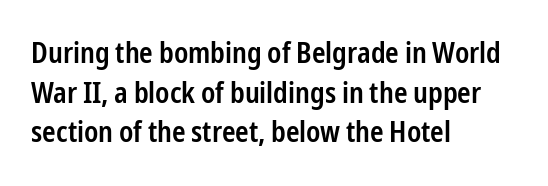
Q: Is the text bold? A: Semi-bold.
Q: Is the text italic (slanted)? A: No, it is upright.
Q: Is the typeface a serif or a sans-serif typeface? A: Sans-serif.
Q: Is the text underlined? A: No.
Q: How is the paragraph aligned? A: Left-aligned.
Q: Is the spacing between letters normal or unusually wide? A: Normal.
Q: Is the spacing between lines tight, normal or loose? A: Normal.
Q: Width (condensed, normal, or wide)? A: Condensed.
Q: Stroke contrast? A: Low.
Q: x-height? A: Medium.
Q: Monospaced? A: No.
